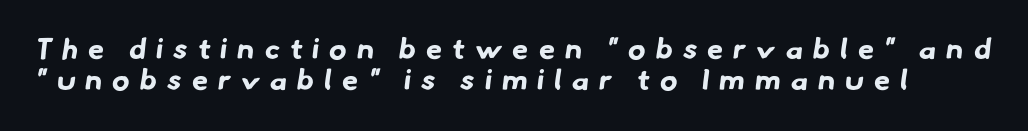
{"serif": "no", "bold": "yes", "weight": "bold", "width": "normal", "stroke_contrast": "low", "x_height": "small", "monospaced": "no", "underline": "no", "line_spacing": "tight", "line_spacing_ratio": 1.06, "letter_spacing": "wide", "letter_spacing_em": 0.35, "glyph_px": 29}
